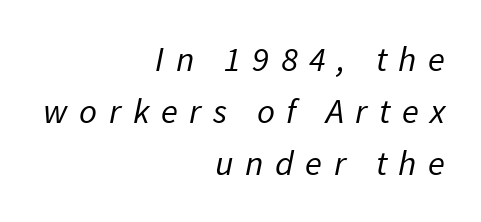
Q: Is the text bold? A: No.
Q: Is the typeface a serif or a sans-serif typeface? A: Sans-serif.
Q: Is the text underlined? A: No.
Q: How is the paragraph aligned? A: Right-aligned.
Q: Is the spacing between letters normal or unusually wide? A: Unusually wide.
Q: Is the spacing between lines tight, normal or loose? A: Normal.
Q: Width (condensed, normal, or wide)? A: Normal.
Q: Stroke contrast? A: Low.
Q: x-height? A: Medium.
Q: Monospaced? A: No.
